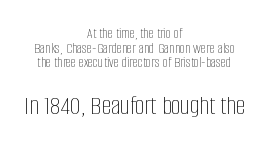
Characters remain perfectly vertical along every line. Line starts and ends both wander, symmetrically. Has an underline been added? It has not. Standard letterfit; no display-style spreading of the glyphs. Tightly led — the rows are bunched.
